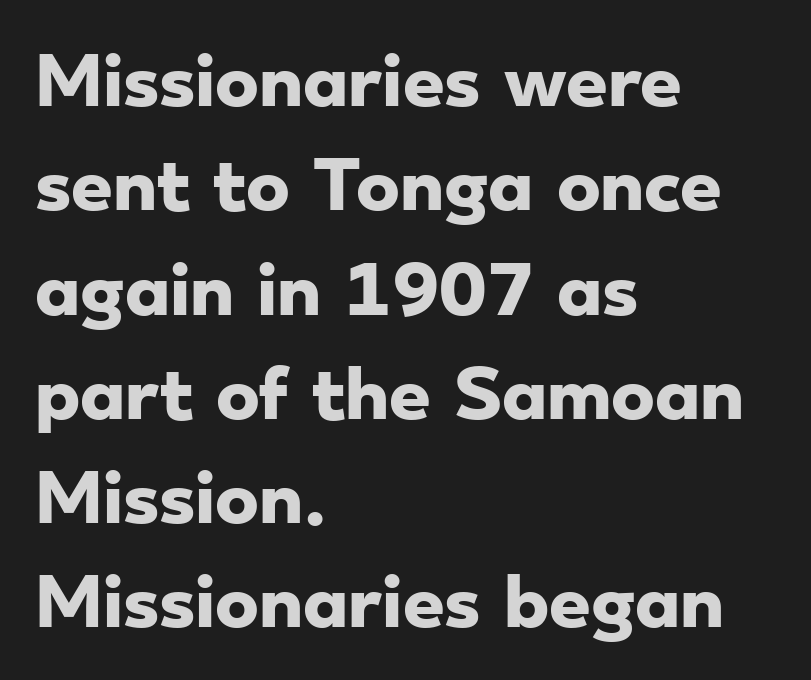
The image shows 66 px heavy, wide sans-serif type; set left-aligned, normal line spacing (1.58x), normal letter spacing, not underlined; low stroke contrast and a small x-height.
